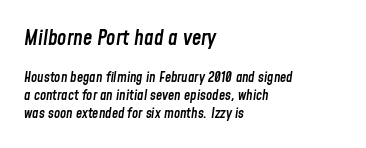
The image shows 21 px text type, italic (leaning right); set left-aligned, normal line spacing (1.28x), normal letter spacing, not underlined; the first (top) block is 1.5x larger.
